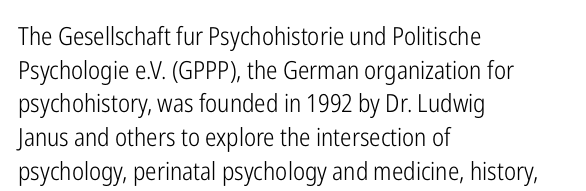
Q: Is the text bold? A: No.
Q: Is the text italic (slanted)? A: No, it is upright.
Q: Is the text underlined? A: No.
Q: How is the paragraph aligned? A: Left-aligned.
Q: Is the spacing between letters normal or unusually wide? A: Normal.
Q: Is the spacing between lines tight, normal or loose? A: Normal.
